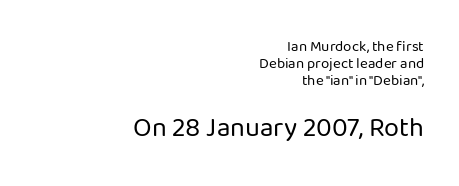
{"italic": "no", "bold": "no", "underline": "no", "align": "right", "line_spacing": "tight", "line_spacing_ratio": 1.13, "letter_spacing": "normal", "letter_spacing_em": 0.0, "larger_block": "second", "size_ratio": 1.8, "glyph_px": 27}
